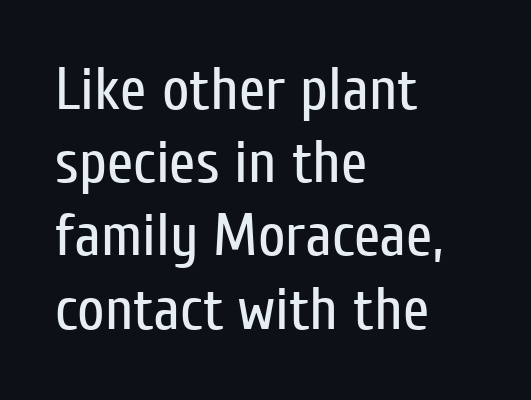
Q: Is the text bold? A: No.
Q: Is the text italic (slanted)? A: No, it is upright.
Q: Is the typeface a serif or a sans-serif typeface? A: Sans-serif.
Q: Is the text underlined? A: No.
Q: How is the paragraph aligned? A: Left-aligned.
Q: Is the spacing between letters normal or unusually wide? A: Normal.
Q: Width (condensed, normal, or wide)? A: Condensed.
Q: Stroke contrast? A: Low.
Q: x-height? A: Medium.
Q: Monospaced? A: No.
